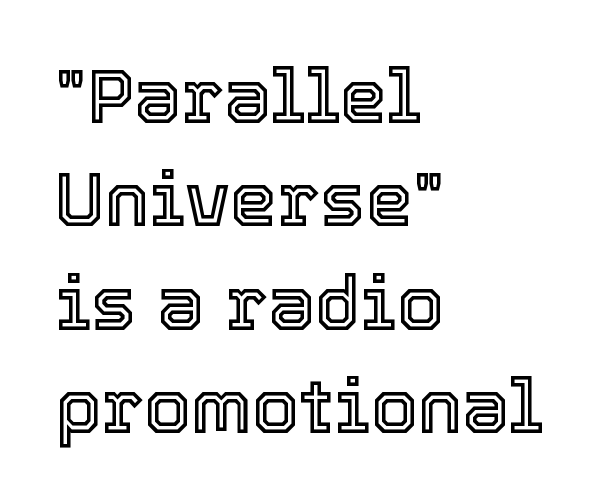
{"italic": "no", "width": "normal", "x_height": "medium", "monospaced": "no", "underline": "no", "align": "left", "line_spacing": "normal", "line_spacing_ratio": 1.38, "letter_spacing": "normal", "letter_spacing_em": 0.0, "glyph_px": 75}
